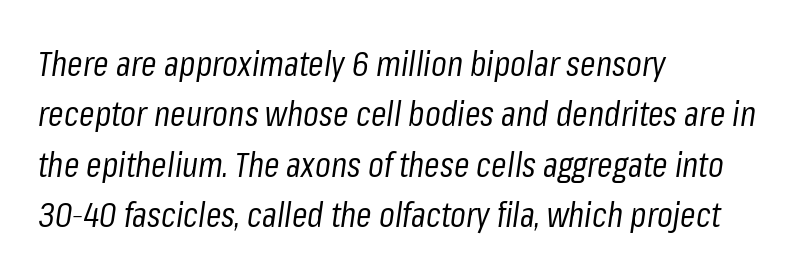
Q: Is the text bold? A: No.
Q: Is the text italic (slanted)? A: Yes, it leans right by about 8 degrees.
Q: Is the text underlined? A: No.
Q: How is the paragraph aligned? A: Left-aligned.
Q: Is the spacing between letters normal or unusually wide? A: Normal.
Q: Is the spacing between lines tight, normal or loose? A: Normal.
Q: Width (condensed, normal, or wide)? A: Condensed.
Q: Stroke contrast? A: Low.
Q: x-height? A: Medium.
Q: Monospaced? A: No.
